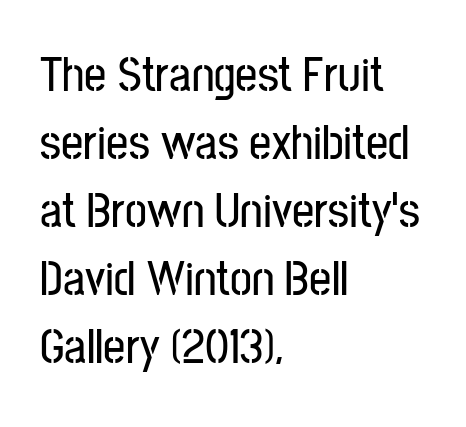
The image shows 49 px condensed sans-serif type, upright; set left-aligned, normal line spacing (1.39x), normal letter spacing, not underlined; low stroke contrast and a medium x-height.
